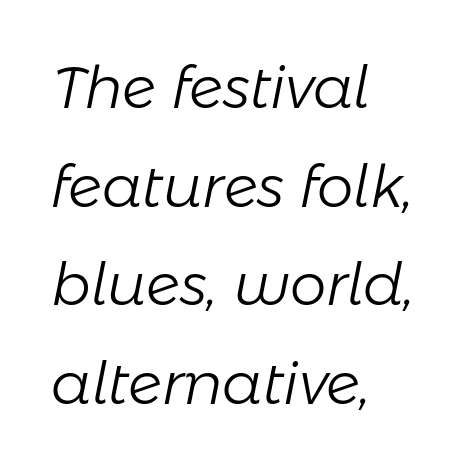
{"italic": "yes", "lean": "right", "slant_degrees": 11, "bold": "no", "weight": "light", "width": "normal", "stroke_contrast": "low", "x_height": "medium", "monospaced": "no", "underline": "no", "align": "left", "line_spacing": "normal", "line_spacing_ratio": 1.7, "letter_spacing": "normal", "letter_spacing_em": 0.0, "glyph_px": 58}
